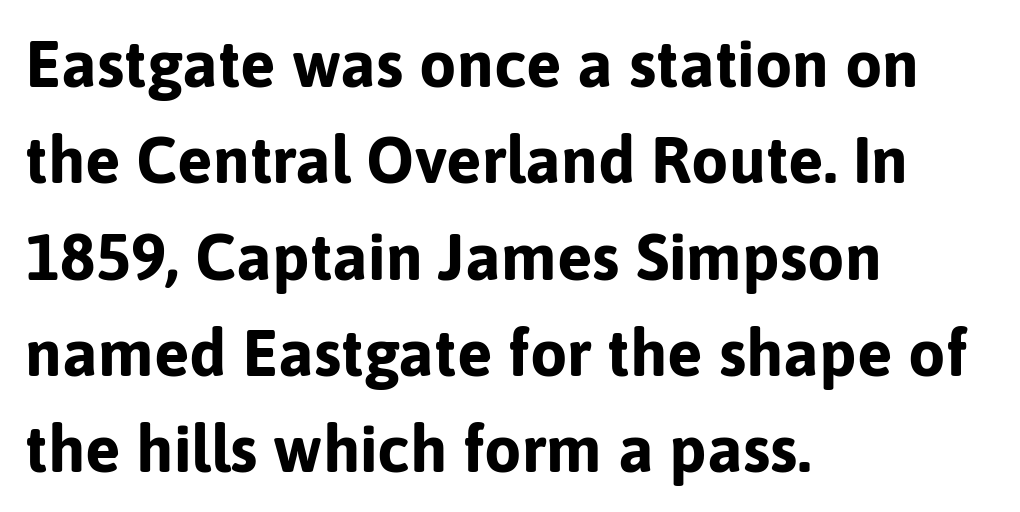
Characters follow at the spacing the type designer built in. This sample has the flowing, uneven cadence of proportional lettering. Tall strokes in this sample are plumb rather than angled. Classification — sans serif. Regarding leading, the lines here are spaced in the standard way. Check the space under the baseline: it is left empty.
